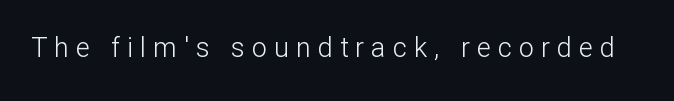
The image shows 27 px text type, upright; set unusually wide letter spacing (+0.26 em), not underlined.
